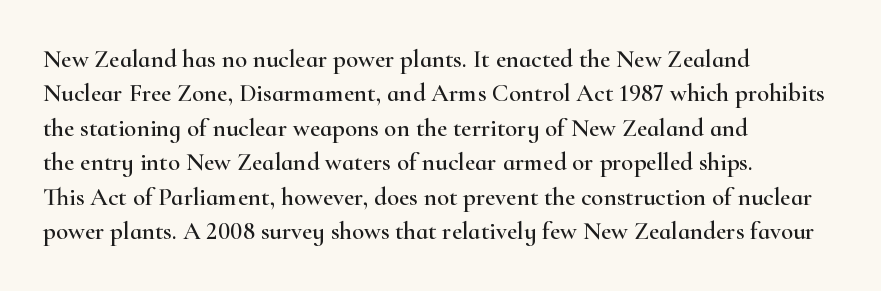
{"italic": "no", "underline": "no", "align": "left", "line_spacing": "normal", "line_spacing_ratio": 1.38, "letter_spacing": "normal", "letter_spacing_em": 0.0, "glyph_px": 25}
